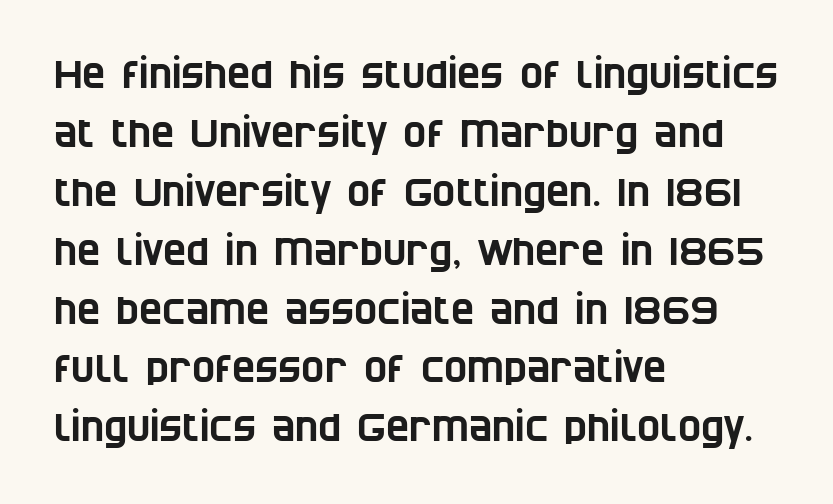
The image shows 39 px condensed sans-serif type; set left-aligned, normal line spacing (1.51x), normal letter spacing, not underlined; low stroke contrast and a large x-height.
